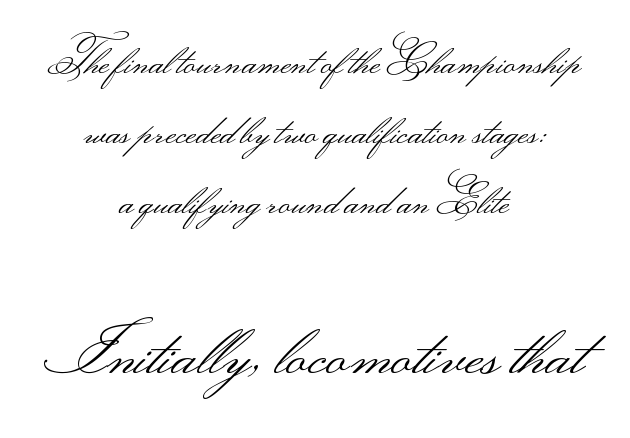
{"serif": "no", "bold": "no", "weight": "light", "width": "wide", "stroke_contrast": "medium", "monospaced": "no", "underline": "no", "align": "center", "line_spacing_ratio": 1.71, "letter_spacing": "normal", "letter_spacing_em": 0.0, "larger_block": "second", "size_ratio": 1.73, "glyph_px": 71}
